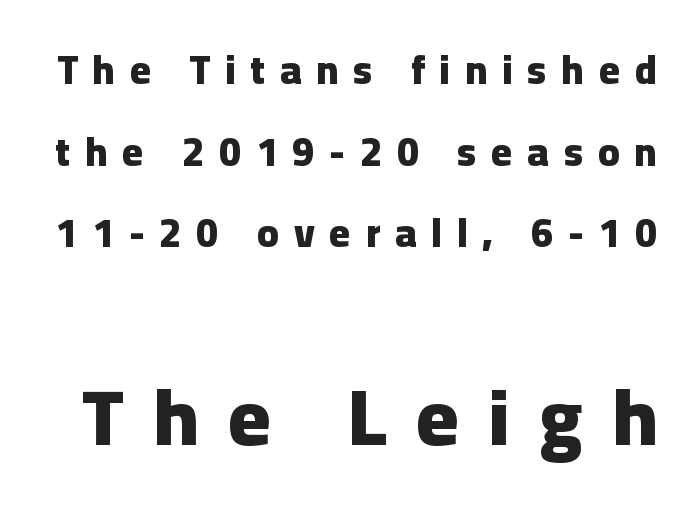
Q: Is the text bold? A: Yes.
Q: Is the text italic (slanted)? A: No, it is upright.
Q: Is the typeface a serif or a sans-serif typeface? A: Sans-serif.
Q: Is the text underlined? A: No.
Q: Is the spacing between letters normal or unusually wide? A: Unusually wide.
Q: Is the spacing between lines tight, normal or loose? A: Loose.
Q: Which block of text is set in a larger size, the first (top) or the second (bottom)? A: The second (bottom) one.
Q: Width (condensed, normal, or wide)? A: Normal.
Q: Stroke contrast? A: Low.
Q: x-height? A: Medium.
Q: Monospaced? A: No.
